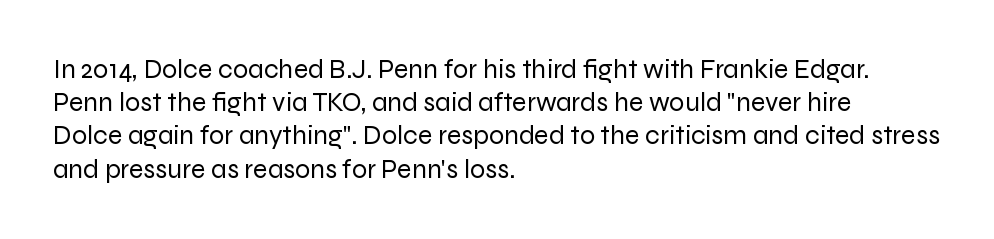
The zone under the glyphs is completely vacant. The passage is arranged the way most books set body copy — flush left. The type sits square on the baseline with zero lean. Weight: in the light-to-regular range. In terms of letterspacing, this is plain default setting.
